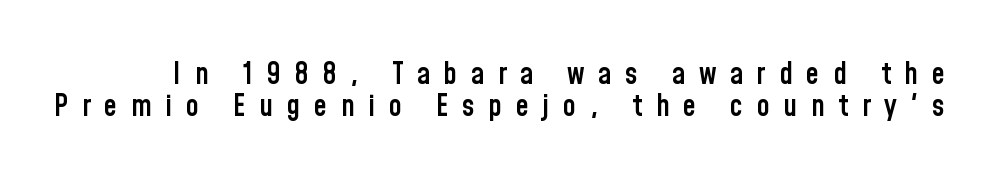
Quick note: underline off. What kind of face is this? One without serifs — a sans. A typesetter would mark this as roman, not italic. The typesetting leans somewhat heavy: a semibold. These lines huddle together more closely than default settings would place them.
